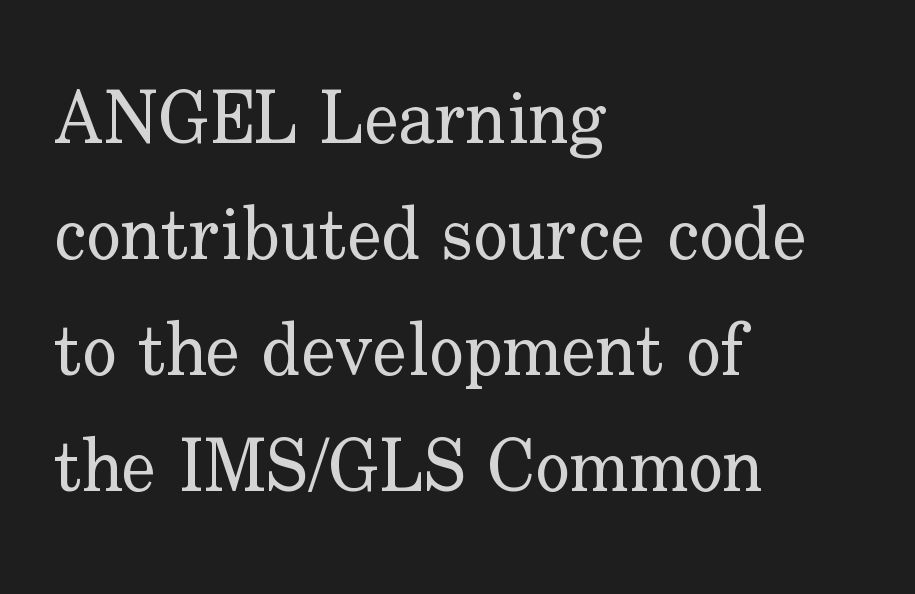
The image shows 73 px regular-weight serif type, upright; set left-aligned, normal line spacing (1.59x), normal letter spacing, not underlined; low stroke contrast and a small x-height.
